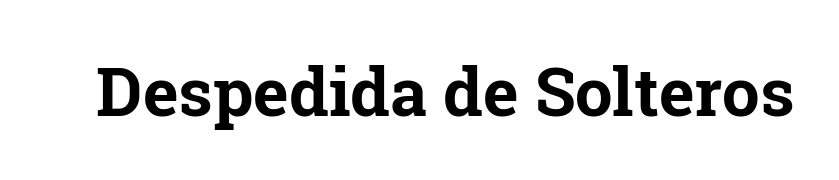
The letters stand upright; this is a roman face. Chunky letters — that's bold for sure. Looks like regular typesetting: each glyph gets only the width it needs. Letterform terminals end in serifs throughout the passage. The rendering keeps characters at their native spacing. Decoration check: the copy has no underline.
